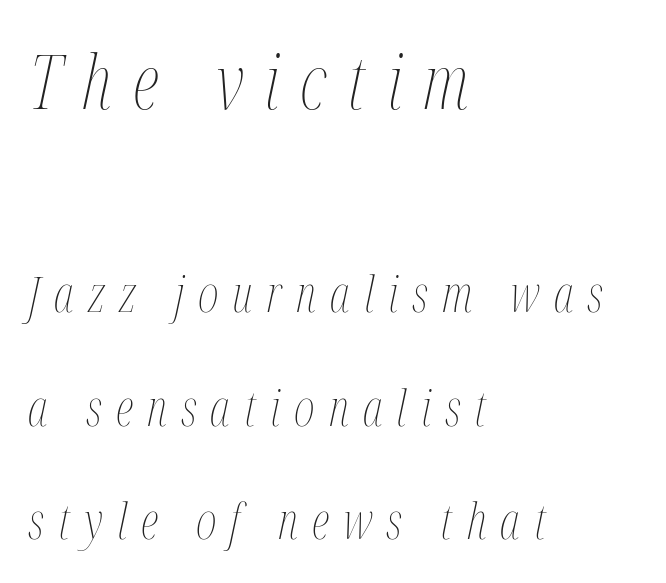
Q: Is the text bold? A: No.
Q: Is the text italic (slanted)? A: Yes, it leans right by about 12 degrees.
Q: Is the text underlined? A: No.
Q: How is the paragraph aligned? A: Left-aligned.
Q: Is the spacing between letters normal or unusually wide? A: Unusually wide.
Q: Is the spacing between lines tight, normal or loose? A: Loose.
Q: Which block of text is set in a larger size, the first (top) or the second (bottom)? A: The first (top) one.
Q: Width (condensed, normal, or wide)? A: Condensed.
Q: Stroke contrast? A: Medium.
Q: x-height? A: Medium.
Q: Monospaced? A: No.
